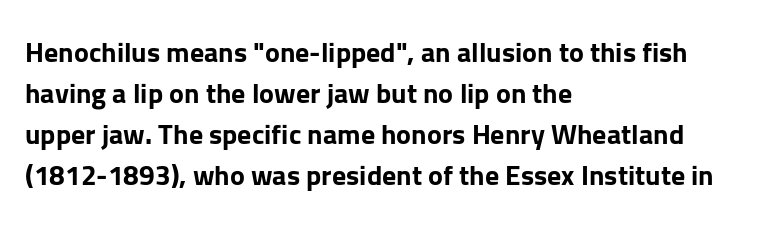
Between one letter and the next there's only the usual sliver of space. Beneath every word, the page is bare. If you drew a line through each stem, it would be perfectly vertical. Heavy-handed strokes throughout: this text is bold. The rendering uses natural spacing where letterforms have individual widths. Vertically, the passage feels balanced, rows spaced as you'd expect.
